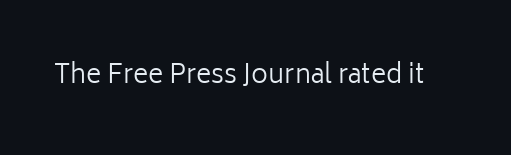
The image shows 26 px text type, upright; set normal letter spacing, not underlined.
